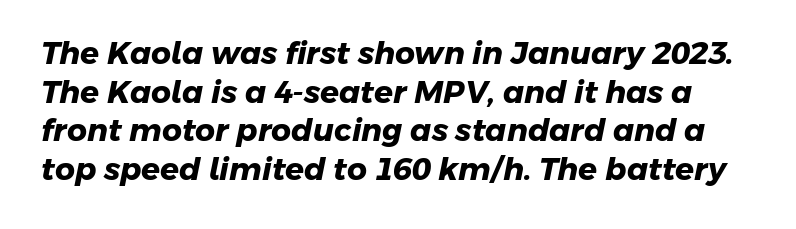
The rendering uses a bold face; every stroke is thick and dark. Spacing between characters is what you'd get straight out of the box. The line-height multiplier appears to be the usual default. The words here are not underlined. These lines are rendered in a variable-pitch font. You can tell from the bare stems that sans-serif type was used.
